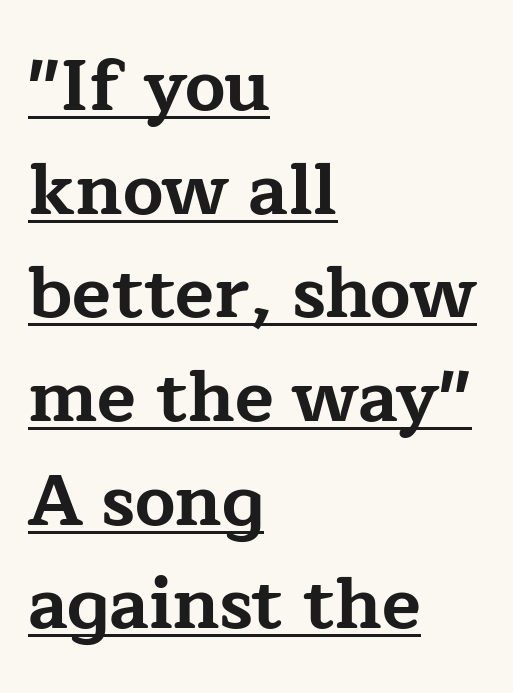
Q: Is the text bold? A: Yes.
Q: Is the text italic (slanted)? A: No, it is upright.
Q: Is the typeface a serif or a sans-serif typeface? A: Serif.
Q: Is the text underlined? A: Yes.
Q: How is the paragraph aligned? A: Left-aligned.
Q: Is the spacing between letters normal or unusually wide? A: Normal.
Q: Is the spacing between lines tight, normal or loose? A: Normal.
Q: Width (condensed, normal, or wide)? A: Wide.
Q: Stroke contrast? A: Low.
Q: x-height? A: Medium.
Q: Monospaced? A: No.
